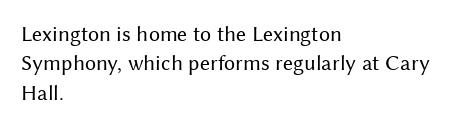
{"italic": "no", "bold": "no", "underline": "no", "align": "left", "line_spacing": "normal", "line_spacing_ratio": 1.33, "letter_spacing": "normal", "letter_spacing_em": 0.0, "glyph_px": 22}
